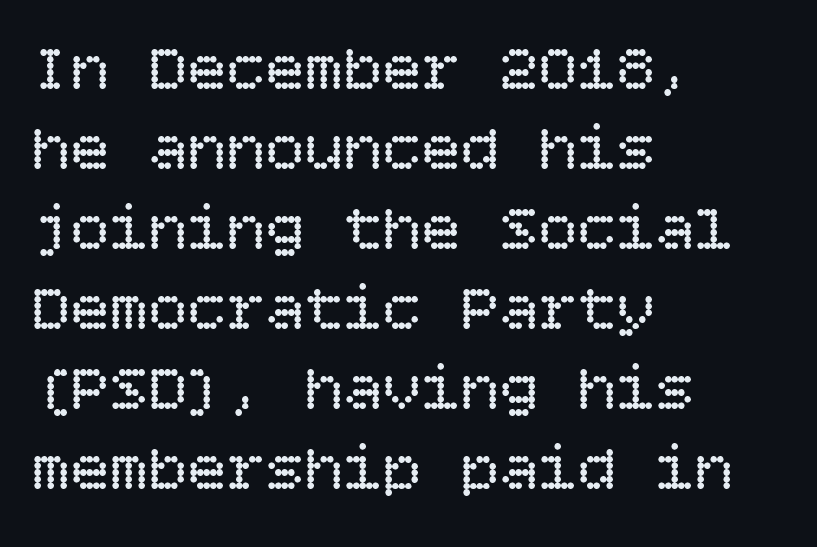
The image shows 65 px regular-weight type, upright; set left-aligned, line spacing 1.23x, normal letter spacing, not underlined; low stroke contrast and a large x-height.
